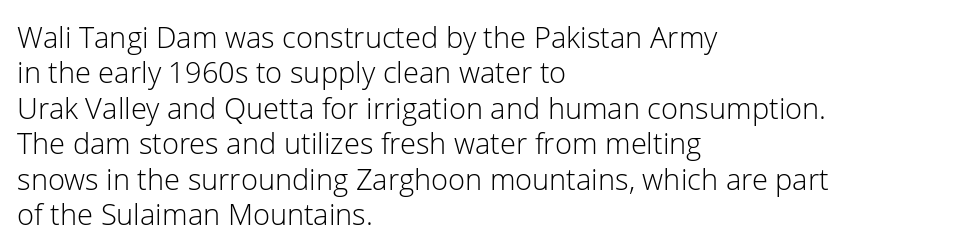
The rag falls on the right side of this text block. The passage shown is typeset with a sans-serif family. Do the letters lean? They stand straight. The gap between lines stays unmarked. Is this a fixed-width face? No — the glyphs have proportional, varying widths.
